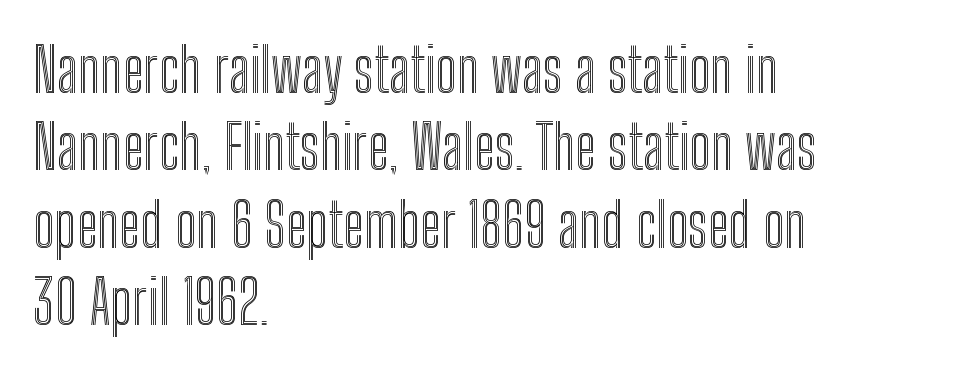
The image shows 60 px condensed type, upright; set left-aligned, normal line spacing (1.29x), normal letter spacing, not underlined; a medium x-height.
